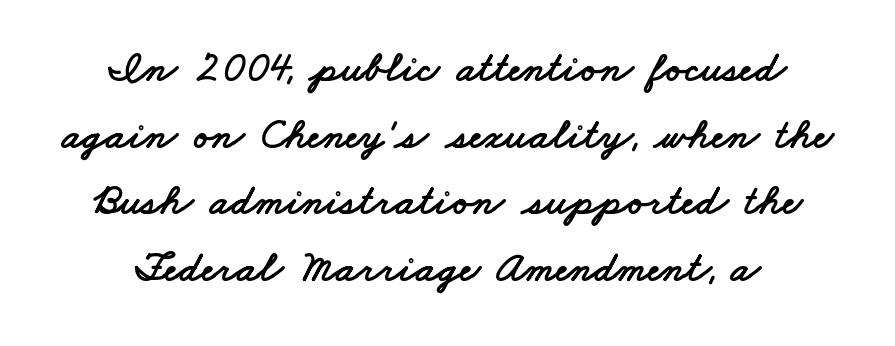
Q: Is the typeface a serif or a sans-serif typeface? A: Sans-serif.
Q: Is the text underlined? A: No.
Q: Is the spacing between letters normal or unusually wide? A: Normal.
Q: Is the spacing between lines tight, normal or loose? A: Normal.
Q: Width (condensed, normal, or wide)? A: Wide.
Q: Stroke contrast? A: Low.
Q: x-height? A: Small.
Q: Monospaced? A: No.
